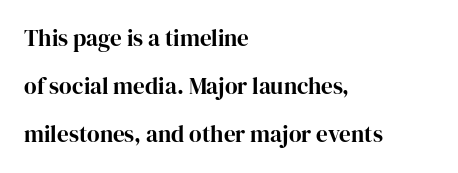
Q: Is the text italic (slanted)? A: No, it is upright.
Q: Is the text underlined? A: No.
Q: How is the paragraph aligned? A: Left-aligned.
Q: Is the spacing between letters normal or unusually wide? A: Normal.
Q: Is the spacing between lines tight, normal or loose? A: Loose.
